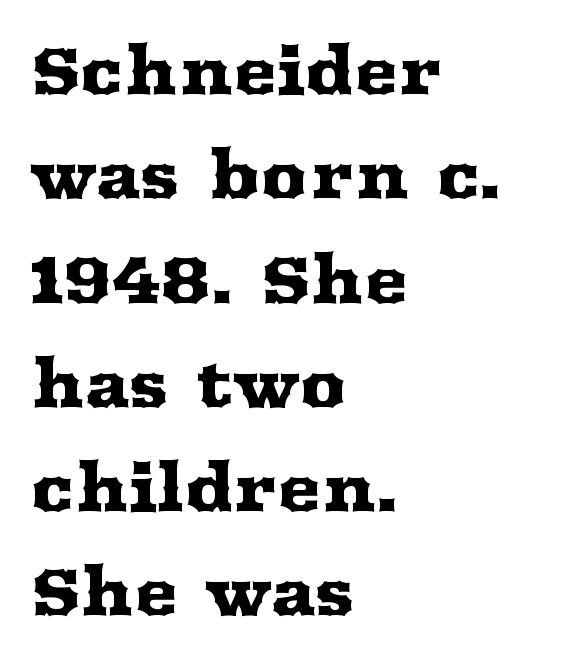
Q: Is the text italic (slanted)? A: No, it is upright.
Q: Is the typeface a serif or a sans-serif typeface? A: Serif.
Q: Is the text underlined? A: No.
Q: How is the paragraph aligned? A: Left-aligned.
Q: Is the spacing between letters normal or unusually wide? A: Normal.
Q: Is the spacing between lines tight, normal or loose? A: Normal.
Q: Width (condensed, normal, or wide)? A: Wide.
Q: Stroke contrast? A: Medium.
Q: x-height? A: Medium.
Q: Monospaced? A: No.
